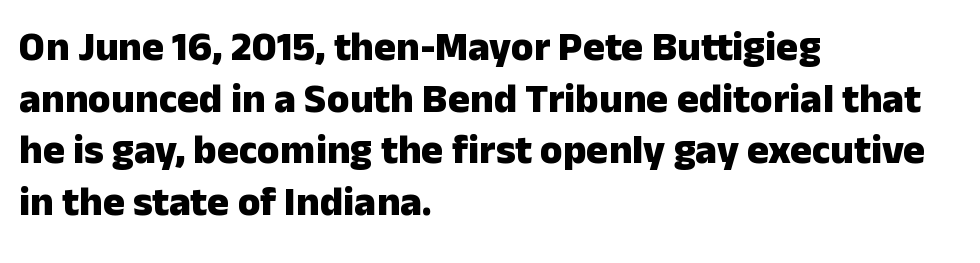
{"serif": "no", "italic": "no", "bold": "yes", "weight": "heavy", "width": "normal", "stroke_contrast": "low", "x_height": "medium", "monospaced": "no", "underline": "no", "align": "left", "line_spacing": "normal", "line_spacing_ratio": 1.26, "letter_spacing": "normal", "letter_spacing_em": 0.0, "glyph_px": 41}
